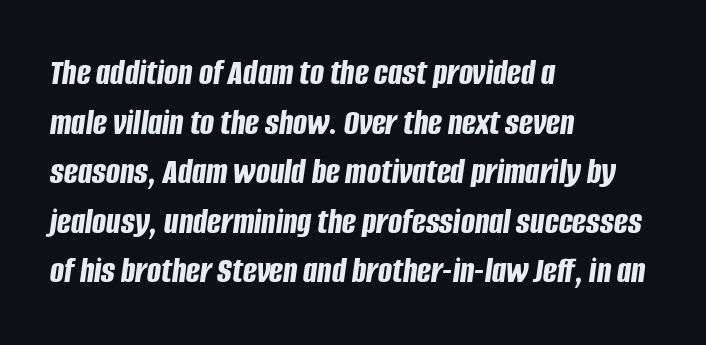
In terms of letterspacing, this is plain default setting. Style check: oblique. Do the characters align in a grid? No, the font is proportional. Interline gaps are of average width in this sample. The paragraph shown leans on its left margin.
